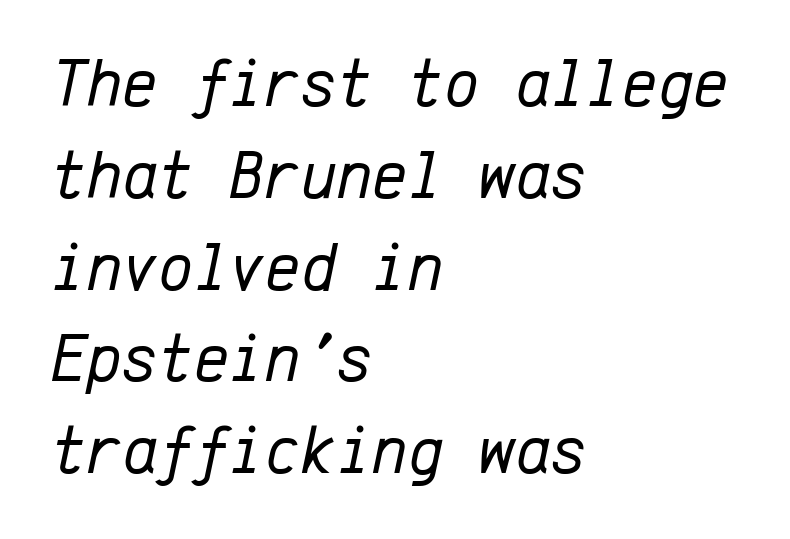
This sample uses plain, unmodified letter spacing. The lettering tilts uniformly, giving the passage an italic look. The rendering anchors every line to the left-hand side. Spacing verdict: monospaced, one width for all characters.
